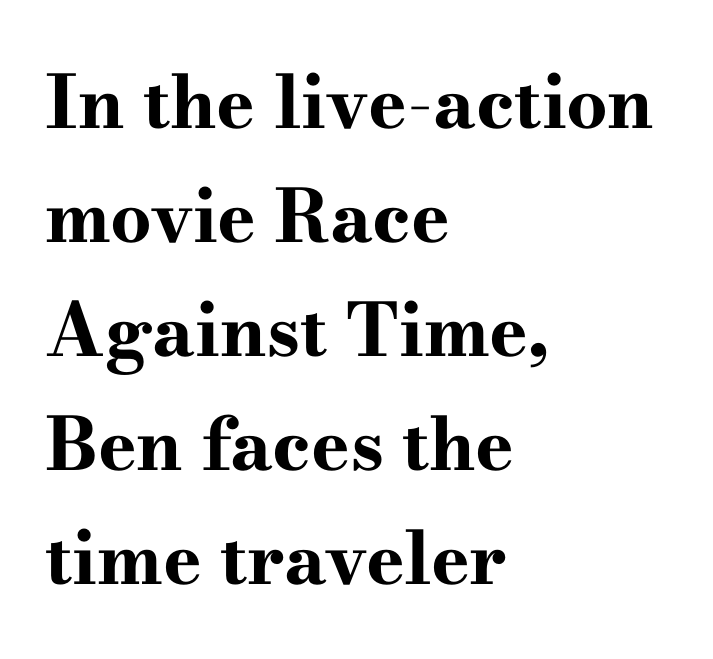
{"serif": "yes", "italic": "no", "bold": "yes", "weight": "bold", "width": "wide", "stroke_contrast": "high", "x_height": "small", "monospaced": "no", "underline": "no", "align": "left", "line_spacing": "normal", "line_spacing_ratio": 1.56, "letter_spacing": "normal", "letter_spacing_em": 0.0, "glyph_px": 73}
